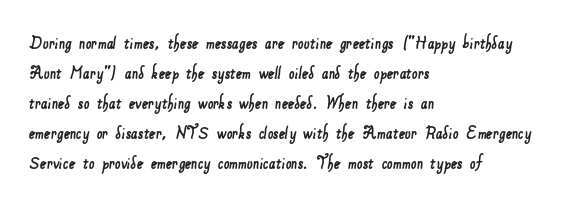
{"underline": "no", "align": "left", "line_spacing": "normal", "line_spacing_ratio": 1.5, "letter_spacing": "normal", "letter_spacing_em": 0.0, "glyph_px": 20}
